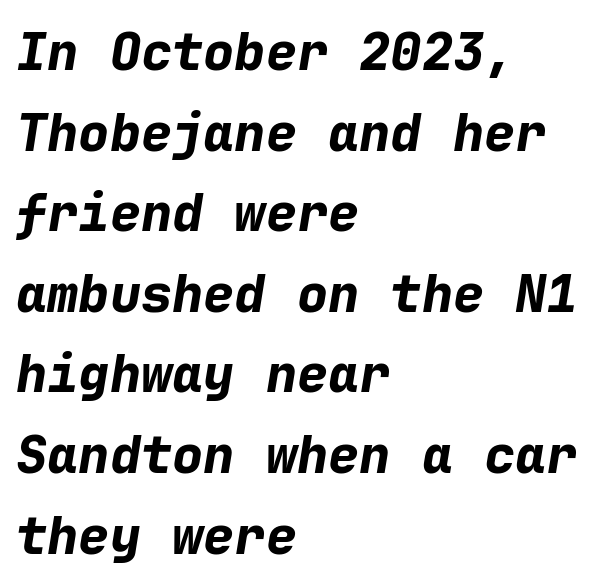
{"italic": "yes", "lean": "right", "slant_degrees": 9, "bold": "yes", "weight": "bold", "width": "normal", "stroke_contrast": "low", "x_height": "medium", "monospaced": "yes", "underline": "no", "align": "left", "line_spacing": "normal", "line_spacing_ratio": 1.55, "letter_spacing": "normal", "letter_spacing_em": 0.0, "glyph_px": 52}
